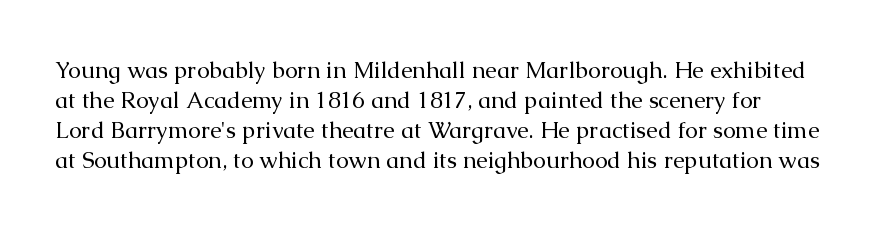
Clear beneath every line of the passage. Weight: regular or lighter. The axis of the letterforms is exactly vertical. Each word holds together tightly as a unit, with standard inter-letter gaps. What's the leading like? Ordinary, nothing unusual.
